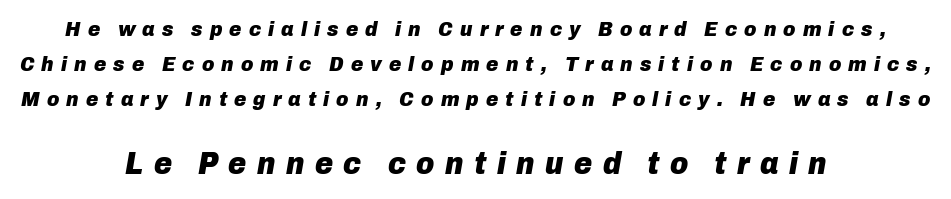
Q: Is the text bold? A: Yes.
Q: Is the text italic (slanted)? A: Yes, it leans right by about 10 degrees.
Q: Is the text underlined? A: No.
Q: How is the paragraph aligned? A: Centered.
Q: Is the spacing between letters normal or unusually wide? A: Unusually wide.
Q: Is the spacing between lines tight, normal or loose? A: Normal.
Q: Which block of text is set in a larger size, the first (top) or the second (bottom)? A: The second (bottom) one.
Q: Width (condensed, normal, or wide)? A: Normal.
Q: Stroke contrast? A: Low.
Q: x-height? A: Medium.
Q: Monospaced? A: No.
